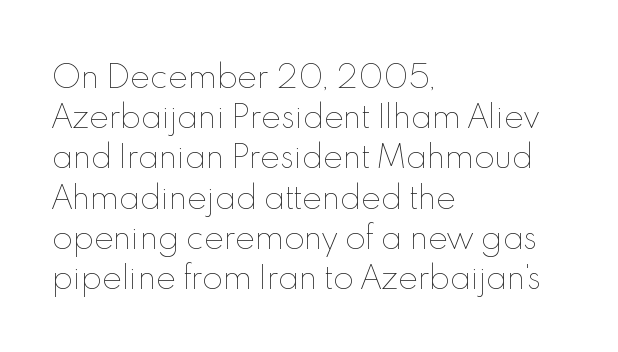
{"italic": "no", "bold": "no", "weight": "thin", "width": "normal", "x_height": "small", "monospaced": "no", "underline": "no", "align": "left", "line_spacing": "normal", "line_spacing_ratio": 1.34, "letter_spacing": "normal", "letter_spacing_em": 0.0, "glyph_px": 30}
